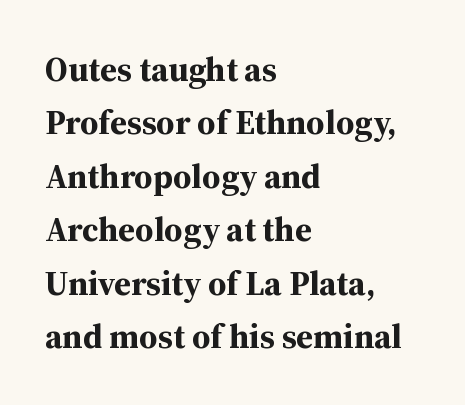
Q: Is the text bold? A: Yes.
Q: Is the text italic (slanted)? A: No, it is upright.
Q: Is the typeface a serif or a sans-serif typeface? A: Serif.
Q: Is the text underlined? A: No.
Q: How is the paragraph aligned? A: Left-aligned.
Q: Is the spacing between letters normal or unusually wide? A: Normal.
Q: Is the spacing between lines tight, normal or loose? A: Normal.
Q: Width (condensed, normal, or wide)? A: Normal.
Q: Stroke contrast? A: Medium.
Q: x-height? A: Medium.
Q: Monospaced? A: No.
